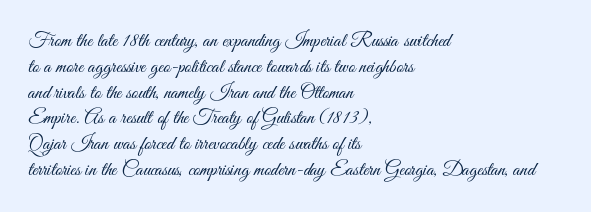
{"bold": "no", "underline": "no", "align": "left", "line_spacing": "normal", "line_spacing_ratio": 1.29, "letter_spacing": "normal", "letter_spacing_em": 0.0, "glyph_px": 20}
